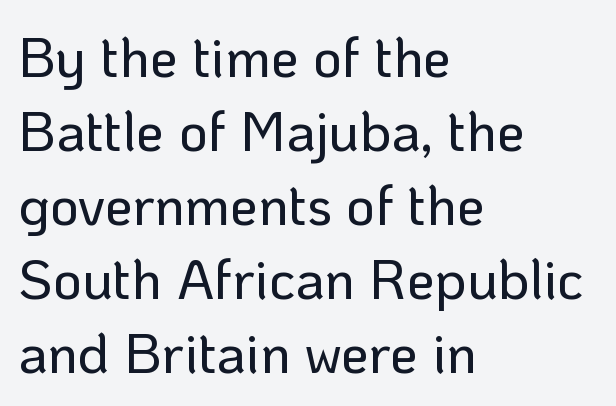
The image shows 56 px sans-serif type, upright; set left-aligned, normal line spacing (1.32x), normal letter spacing, not underlined; low stroke contrast and a medium x-height.
